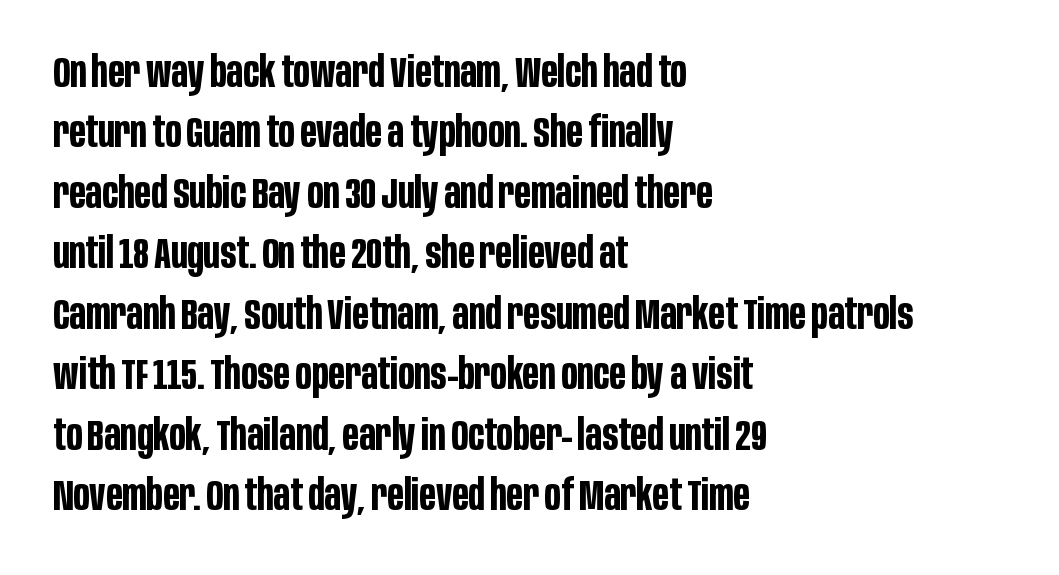
Q: Is the text bold? A: Yes.
Q: Is the text italic (slanted)? A: No, it is upright.
Q: Is the typeface a serif or a sans-serif typeface? A: Sans-serif.
Q: Is the text underlined? A: No.
Q: How is the paragraph aligned? A: Left-aligned.
Q: Is the spacing between letters normal or unusually wide? A: Normal.
Q: Is the spacing between lines tight, normal or loose? A: Normal.
Q: Width (condensed, normal, or wide)? A: Condensed.
Q: Stroke contrast? A: Low.
Q: x-height? A: Large.
Q: Monospaced? A: No.
